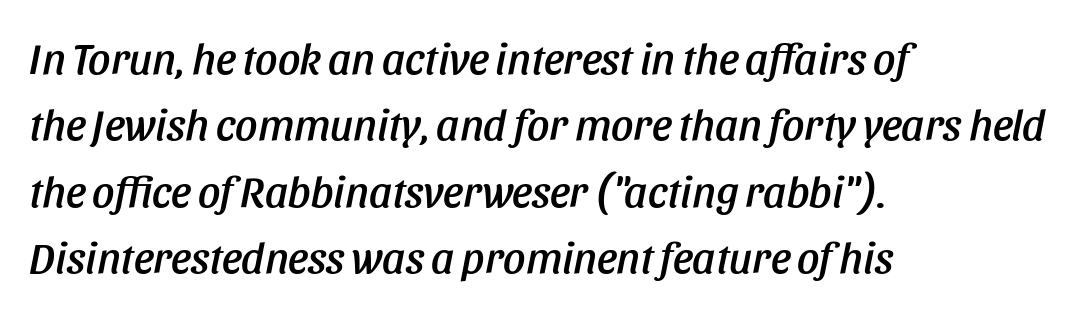
Q: Is the text italic (slanted)? A: Yes, it leans right by about 11 degrees.
Q: Is the text underlined? A: No.
Q: How is the paragraph aligned? A: Left-aligned.
Q: Is the spacing between letters normal or unusually wide? A: Normal.
Q: Is the spacing between lines tight, normal or loose? A: Normal.
Q: Width (condensed, normal, or wide)? A: Condensed.
Q: Stroke contrast? A: Low.
Q: x-height? A: Large.
Q: Monospaced? A: No.
